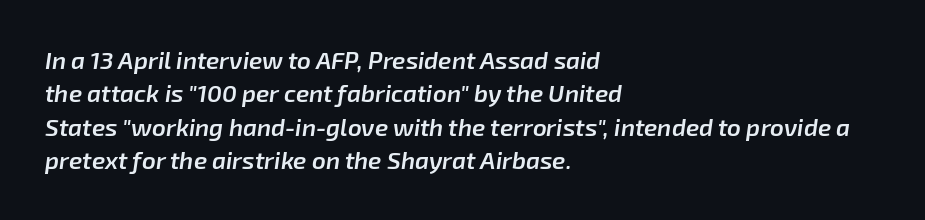
Reading down the block, your eye returns to a fixed left position each line. The designer left line spacing at the default. The baseline area is clear. How are the letters spaced? Ordinarily, with no added tracking. Designer's note — italics engaged. These lines carry some extra weight — a demibold, not a full bold.
